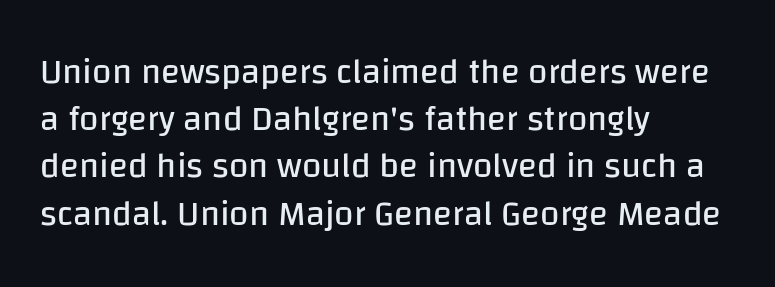
The image shows 35 px regular-weight sans-serif type, upright; set left-aligned, normal line spacing (1.35x), normal letter spacing, not underlined; low stroke contrast and a large x-height.
